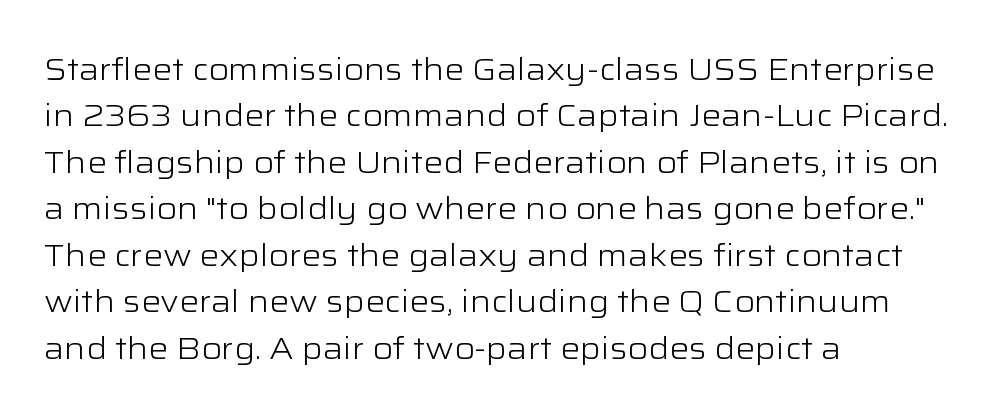
{"serif": "no", "italic": "no", "bold": "no", "weight": "light", "width": "wide", "stroke_contrast": "low", "x_height": "medium", "monospaced": "no", "underline": "no", "align": "left", "line_spacing": "normal", "line_spacing_ratio": 1.5, "letter_spacing": "normal", "letter_spacing_em": 0.0, "glyph_px": 31}
